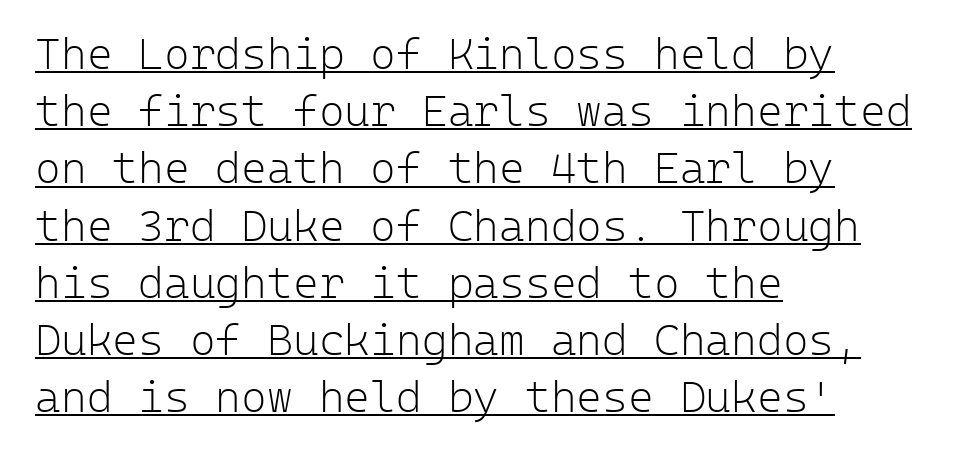
Q: Is the text bold? A: No.
Q: Is the text italic (slanted)? A: No, it is upright.
Q: Is the typeface a serif or a sans-serif typeface? A: Sans-serif.
Q: Is the text underlined? A: Yes.
Q: How is the paragraph aligned? A: Left-aligned.
Q: Is the spacing between letters normal or unusually wide? A: Normal.
Q: Is the spacing between lines tight, normal or loose? A: Normal.
Q: Width (condensed, normal, or wide)? A: Normal.
Q: Stroke contrast? A: Low.
Q: x-height? A: Medium.
Q: Monospaced? A: Yes.
